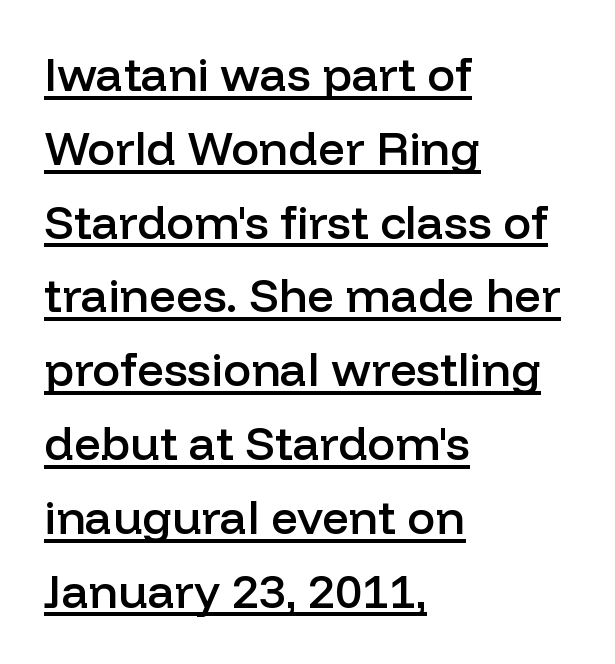
Q: Is the text bold? A: Semi-bold.
Q: Is the text italic (slanted)? A: No, it is upright.
Q: Is the typeface a serif or a sans-serif typeface? A: Sans-serif.
Q: Is the text underlined? A: Yes.
Q: How is the paragraph aligned? A: Left-aligned.
Q: Is the spacing between letters normal or unusually wide? A: Normal.
Q: Is the spacing between lines tight, normal or loose? A: Normal.
Q: Width (condensed, normal, or wide)? A: Normal.
Q: Stroke contrast? A: Low.
Q: x-height? A: Medium.
Q: Monospaced? A: No.
